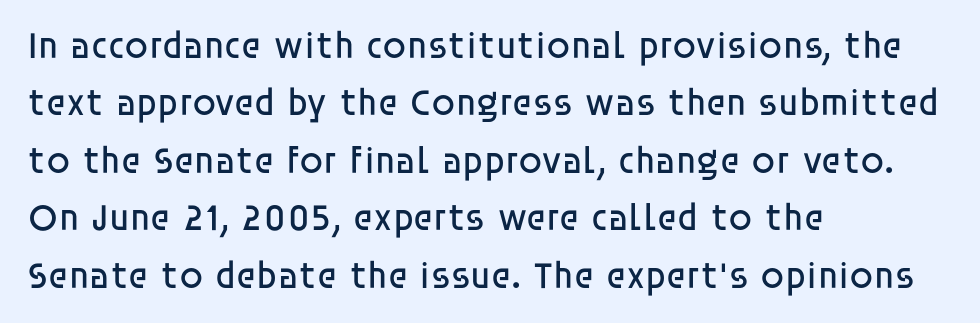
The image shows 38 px regular-weight sans-serif type, upright; set left-aligned, normal line spacing (1.51x), normal letter spacing, not underlined; low stroke contrast and a large x-height.
